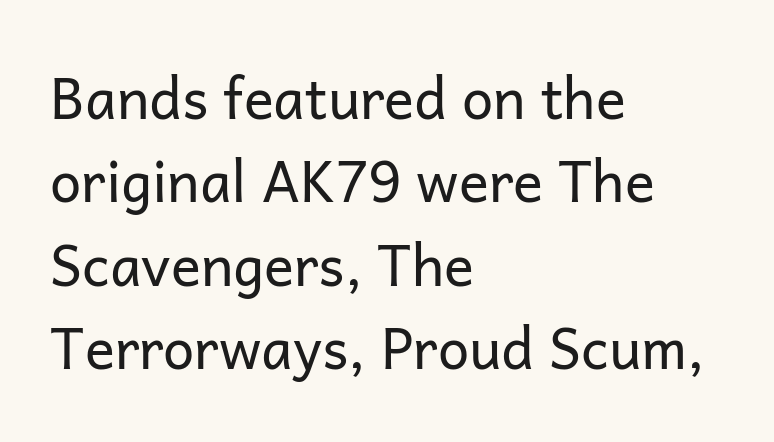
Standard letterfit; no display-style spreading of the glyphs. Look at the bottom of the vertical strokes: they stop flat, with no serifs. This sample keeps an unexceptional amount of space between lines. The weight tops out at a normal text grade.
